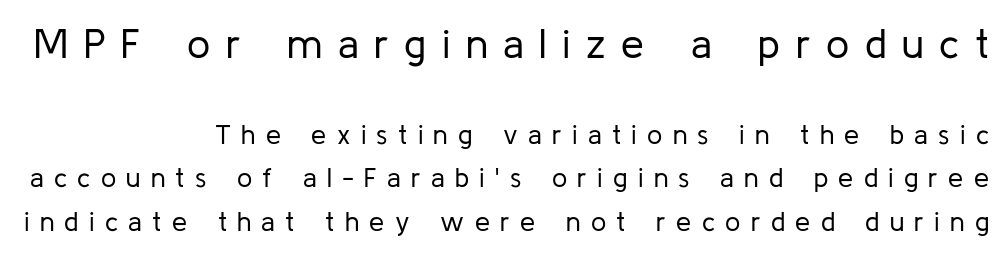
Q: Is the text bold? A: No.
Q: Is the text italic (slanted)? A: No, it is upright.
Q: Is the typeface a serif or a sans-serif typeface? A: Sans-serif.
Q: Is the text underlined? A: No.
Q: How is the paragraph aligned? A: Right-aligned.
Q: Is the spacing between letters normal or unusually wide? A: Unusually wide.
Q: Is the spacing between lines tight, normal or loose? A: Normal.
Q: Which block of text is set in a larger size, the first (top) or the second (bottom)? A: The first (top) one.
Q: Width (condensed, normal, or wide)? A: Normal.
Q: Stroke contrast? A: Low.
Q: x-height? A: Medium.
Q: Monospaced? A: No.
